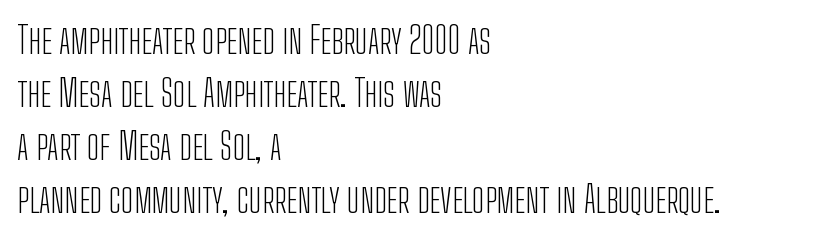
{"serif": "no", "italic": "no", "bold": "no", "weight": "light", "width": "condensed", "stroke_contrast": "low", "x_height": "medium", "monospaced": "no", "underline": "no", "align": "left", "line_spacing": "normal", "line_spacing_ratio": 1.43, "letter_spacing": "normal", "letter_spacing_em": 0.0, "glyph_px": 37}
